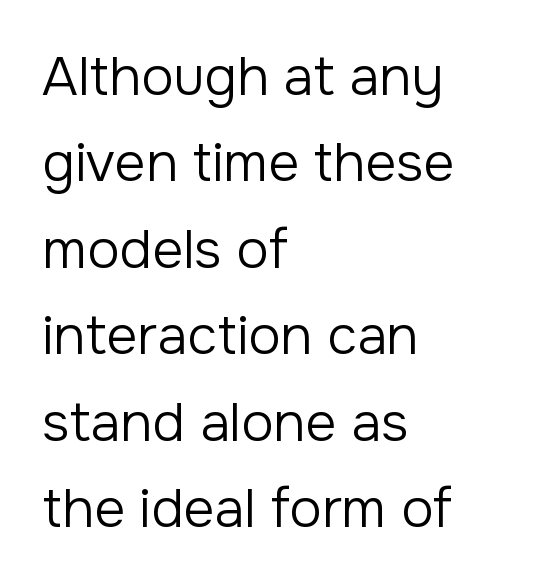
Check under the words: just untouched page. Heft: none added — not bold. The rendering uses natural spacing where letterforms have individual widths. Compared with typical body copy, the letter spacing here is the same. A student would call this left alignment; a typographer would say flush left, rag right. The glyphs in this specimen are sans serif.
